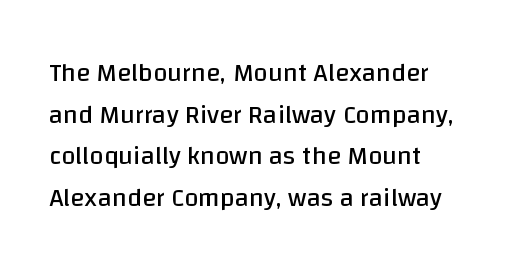
{"italic": "no", "bold": "no", "underline": "no", "align": "left", "line_spacing": "normal", "line_spacing_ratio": 1.6, "letter_spacing": "normal", "letter_spacing_em": 0.0, "glyph_px": 26}
